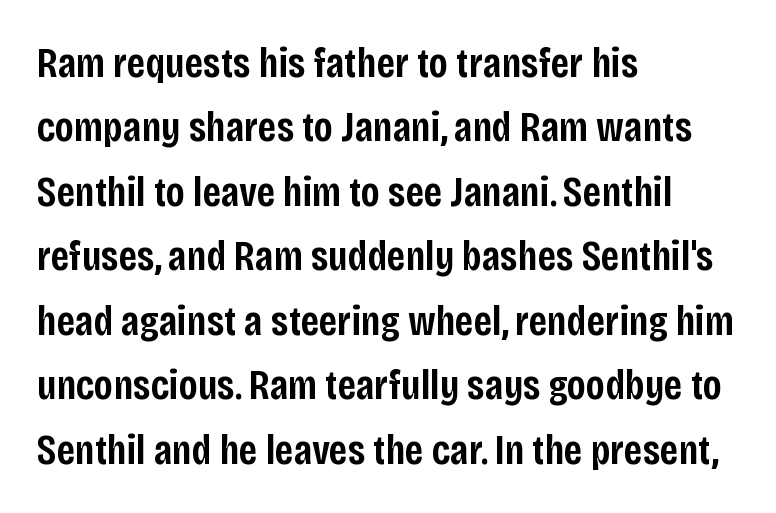
The image shows 43 px semibold, condensed sans-serif type, upright; set left-aligned, normal line spacing (1.5x), normal letter spacing, not underlined; low stroke contrast and a large x-height.
